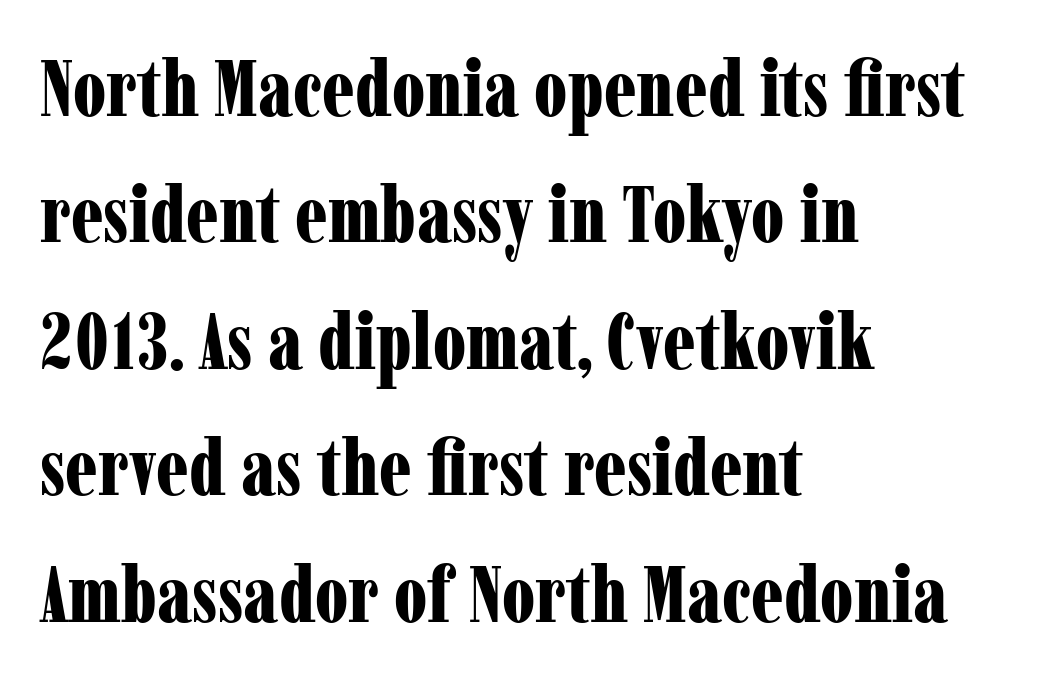
{"serif": "yes", "italic": "no", "bold": "yes", "weight": "bold", "width": "condensed", "stroke_contrast": "low", "x_height": "medium", "monospaced": "no", "underline": "no", "align": "left", "line_spacing": "normal", "line_spacing_ratio": 1.6, "letter_spacing": "normal", "letter_spacing_em": 0.0, "glyph_px": 79}
